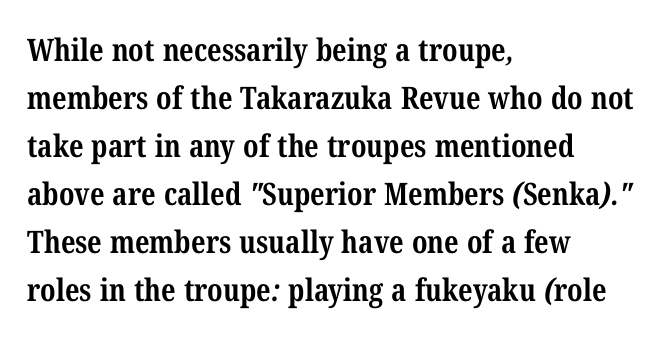
Note the varied advance widths — an 'i' is clearly narrower than an 'm'. Rows of type keep a routine distance in the vertical direction. Check the space under the baseline: it is left empty. In terms of letterform style, serifs are clearly present. The rendering anchors every line to the left-hand side. The letterforms sit shoulder to shoulder at normal distance.
